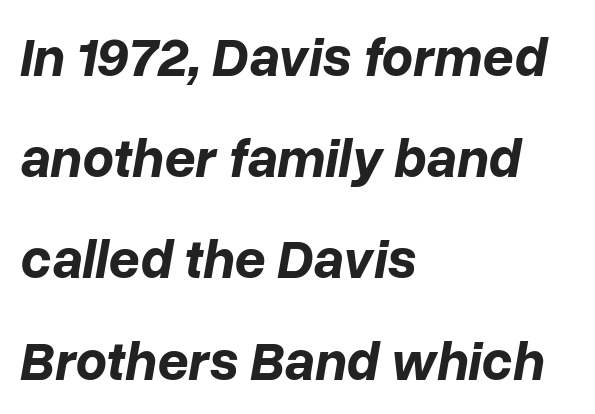
Italic? Definitely — the glyphs are oblique. Does extra space separate the letters? No, they use regular spacing. Emphasis by weight is at full strength: bold. Each line starts at the same left margin while the right side varies. The gap between lines stays unmarked.
